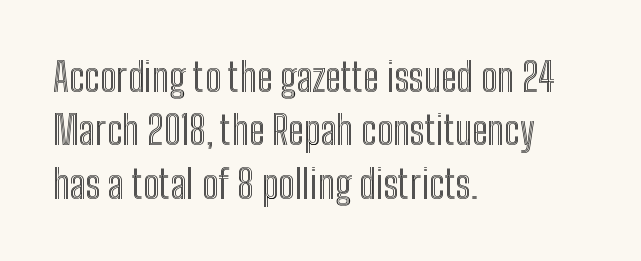
Q: Is the text italic (slanted)? A: No, it is upright.
Q: Is the text underlined? A: No.
Q: How is the paragraph aligned? A: Left-aligned.
Q: Is the spacing between letters normal or unusually wide? A: Normal.
Q: Is the spacing between lines tight, normal or loose? A: Normal.
Q: Width (condensed, normal, or wide)? A: Condensed.
Q: x-height? A: Medium.
Q: Monospaced? A: No.
